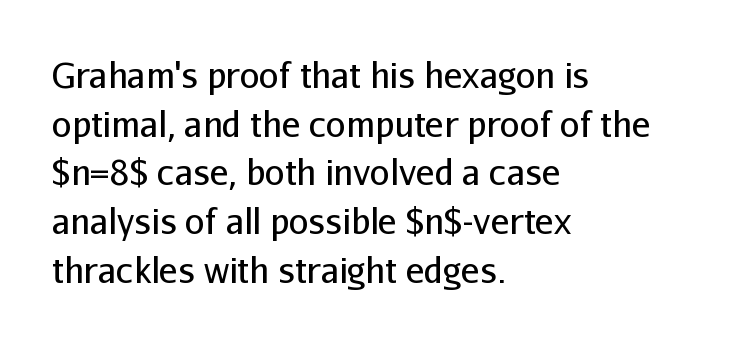
Q: Is the text bold? A: No.
Q: Is the text italic (slanted)? A: No, it is upright.
Q: Is the typeface a serif or a sans-serif typeface? A: Sans-serif.
Q: Is the text underlined? A: No.
Q: How is the paragraph aligned? A: Left-aligned.
Q: Is the spacing between letters normal or unusually wide? A: Normal.
Q: Is the spacing between lines tight, normal or loose? A: Normal.
Q: Width (condensed, normal, or wide)? A: Normal.
Q: Stroke contrast? A: Low.
Q: x-height? A: Medium.
Q: Monospaced? A: No.
